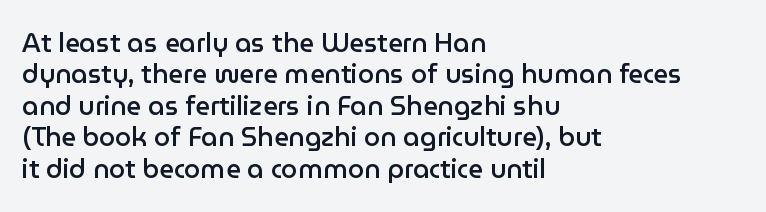
{"italic": "no", "bold": "semi", "underline": "no", "align": "left", "line_spacing_ratio": 1.21, "letter_spacing": "normal", "letter_spacing_em": 0.0, "glyph_px": 26}
